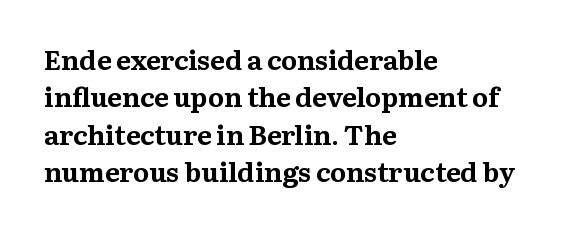
{"italic": "no", "bold": "yes", "underline": "no", "align": "left", "line_spacing": "normal", "line_spacing_ratio": 1.38, "letter_spacing": "normal", "letter_spacing_em": 0.0, "glyph_px": 27}
